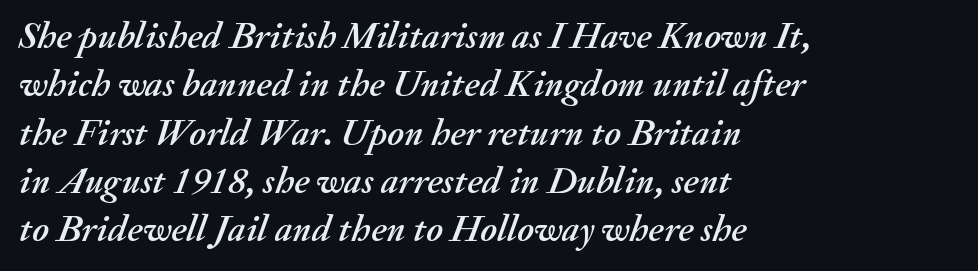
The letters are slanted; this is an italic face. Observe the ordinary spacing: letters are neighbours, not strangers. Here the designer chose a conventional face with non-uniform glyph widths. The rendering uses a moderate line-height, typical for paragraphs. Reading down the block, your eye returns to a fixed left position each line.
